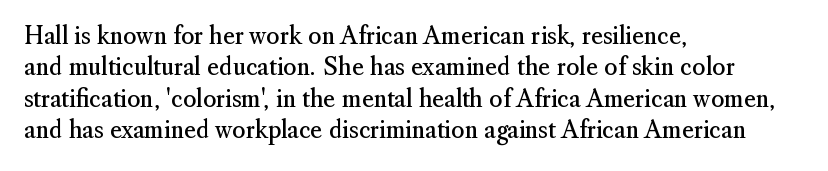
Q: Is the text bold? A: No.
Q: Is the text italic (slanted)? A: No, it is upright.
Q: Is the text underlined? A: No.
Q: How is the paragraph aligned? A: Left-aligned.
Q: Is the spacing between letters normal or unusually wide? A: Normal.
Q: Is the spacing between lines tight, normal or loose? A: Normal.
